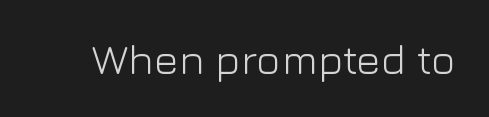
{"serif": "no", "italic": "no", "bold": "no", "weight": "light", "width": "normal", "stroke_contrast": "low", "x_height": "medium", "monospaced": "no", "underline": "no", "letter_spacing": "normal", "letter_spacing_em": 0.0, "glyph_px": 42}
